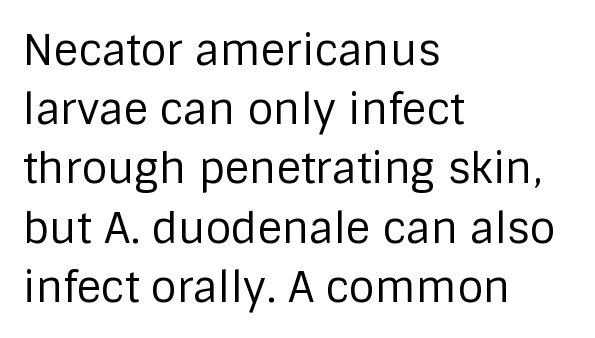
The image shows 42 px regular-weight sans-serif type, upright; set left-aligned, normal line spacing (1.41x), normal letter spacing, not underlined; low stroke contrast and a large x-height.
